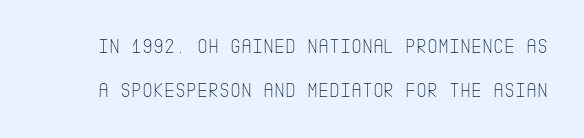
{"italic": "no", "bold": "no", "underline": "no", "line_spacing": "loose", "line_spacing_ratio": 2.09, "letter_spacing": "normal", "letter_spacing_em": 0.0, "glyph_px": 21}
